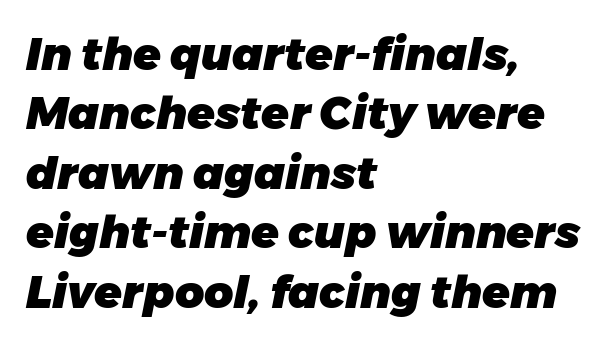
{"italic": "yes", "lean": "right", "slant_degrees": 11, "bold": "yes", "weight": "heavy", "width": "normal", "stroke_contrast": "low", "x_height": "medium", "monospaced": "no", "underline": "no", "align": "left", "line_spacing": "normal", "line_spacing_ratio": 1.32, "letter_spacing": "normal", "letter_spacing_em": 0.0, "glyph_px": 45}
